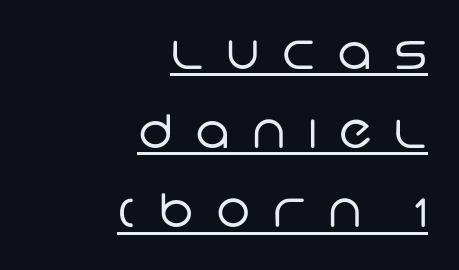
Q: Is the text bold? A: No.
Q: Is the typeface a serif or a sans-serif typeface? A: Sans-serif.
Q: Is the text underlined? A: Yes.
Q: How is the paragraph aligned? A: Right-aligned.
Q: Is the spacing between letters normal or unusually wide? A: Unusually wide.
Q: Width (condensed, normal, or wide)? A: Normal.
Q: Stroke contrast? A: Low.
Q: x-height? A: Large.
Q: Monospaced? A: No.
